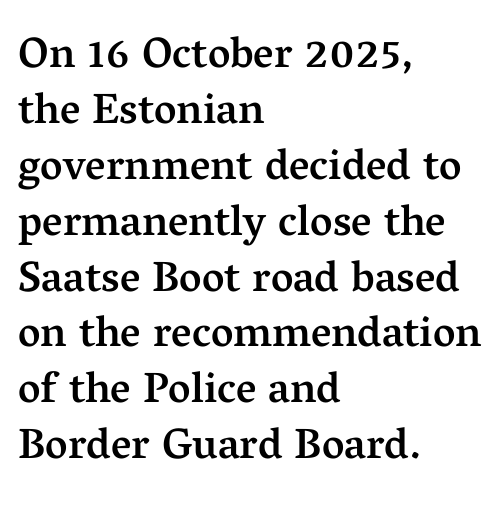
Q: Is the text bold? A: Semi-bold.
Q: Is the text italic (slanted)? A: No, it is upright.
Q: Is the typeface a serif or a sans-serif typeface? A: Serif.
Q: Is the text underlined? A: No.
Q: How is the paragraph aligned? A: Left-aligned.
Q: Is the spacing between letters normal or unusually wide? A: Normal.
Q: Is the spacing between lines tight, normal or loose? A: Normal.
Q: Width (condensed, normal, or wide)? A: Normal.
Q: Stroke contrast? A: Medium.
Q: x-height? A: Medium.
Q: Monospaced? A: No.
